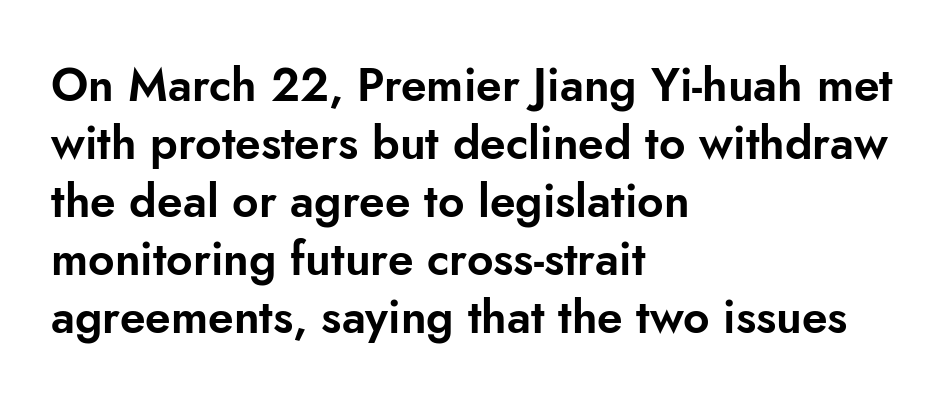
The image shows 46 px sans-serif type, upright; set left-aligned, normal line spacing (1.26x), normal letter spacing, not underlined; low stroke contrast and a small x-height.
